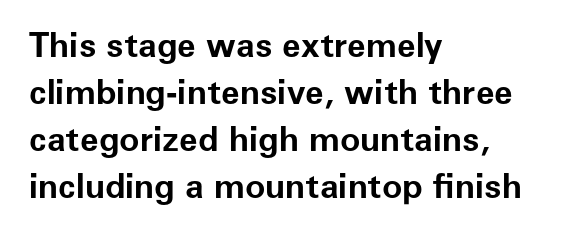
The image shows 34 px bold sans-serif type, upright; set left-aligned, normal line spacing (1.38x), normal letter spacing, not underlined; low stroke contrast and a medium x-height.
